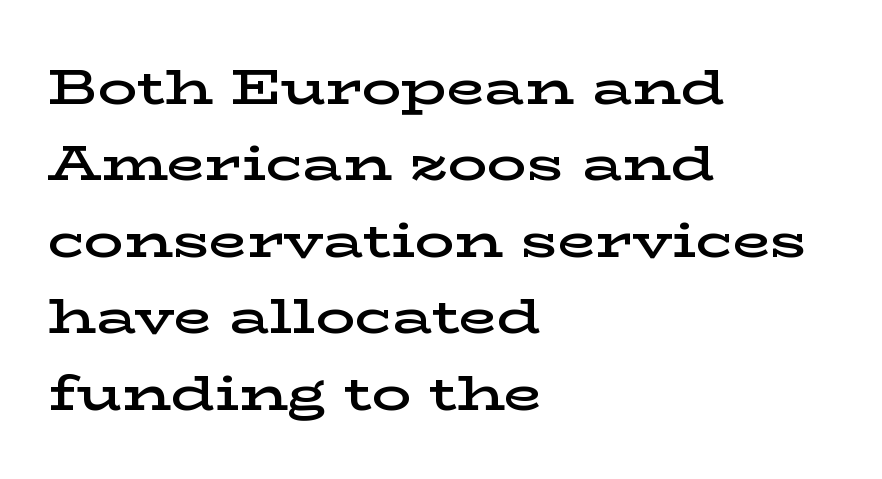
The image shows 49 px semibold, wide serif type, upright; set left-aligned, normal line spacing (1.56x), normal letter spacing, not underlined; low stroke contrast and a medium x-height.
